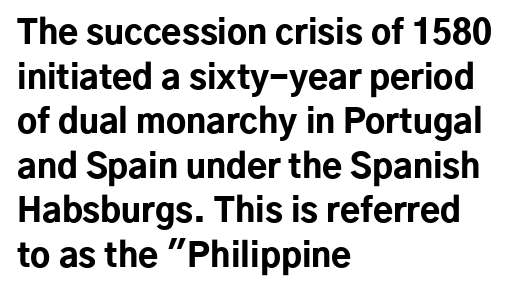
Typographically, this falls in the sans-serif category. Does extra space separate the letters? No, they use regular spacing. The zone under the glyphs is completely vacant. If you drew a line through each stem, it would be perfectly vertical. Note the varied advance widths — an 'i' is clearly narrower than an 'm'.
